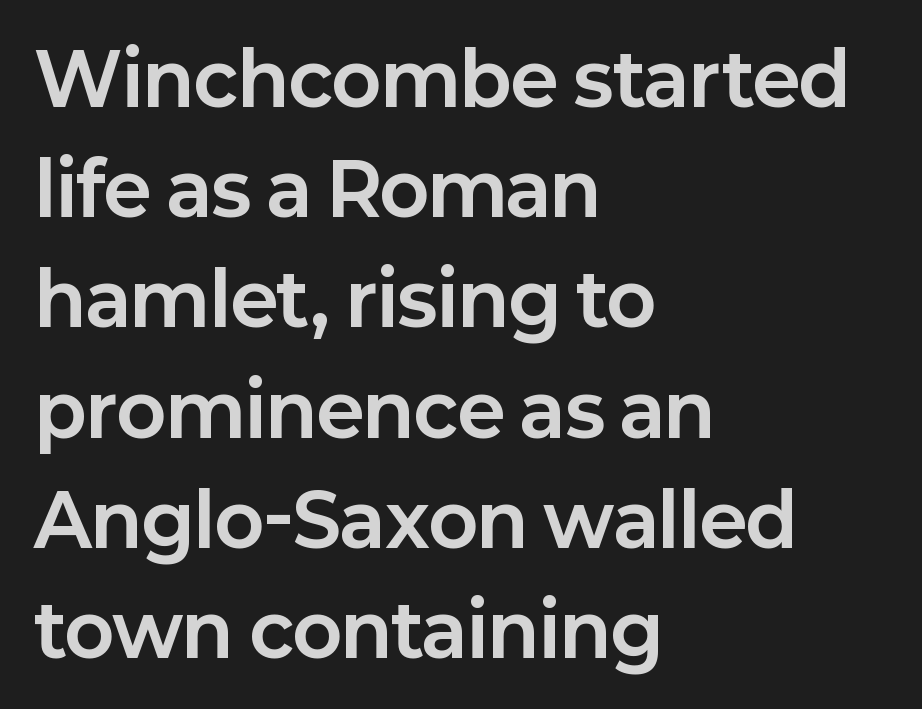
{"serif": "no", "italic": "no", "bold": "yes", "weight": "bold", "width": "normal", "stroke_contrast": "low", "x_height": "medium", "monospaced": "no", "underline": "no", "align": "left", "line_spacing": "normal", "line_spacing_ratio": 1.51, "letter_spacing": "normal", "letter_spacing_em": 0.0, "glyph_px": 73}
